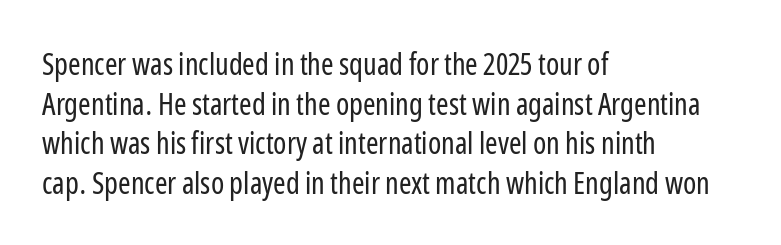
The image shows 30 px regular-weight, condensed sans-serif type, upright; set left-aligned, normal line spacing (1.32x), normal letter spacing, not underlined; low stroke contrast and a medium x-height.
